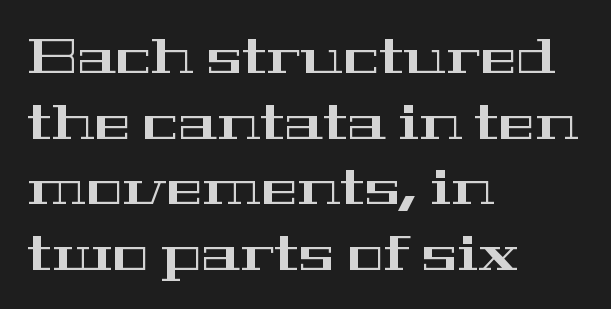
The image shows 49 px wide serif type, upright; set left-aligned, normal line spacing (1.34x), normal letter spacing, not underlined; high stroke contrast and a medium x-height.
